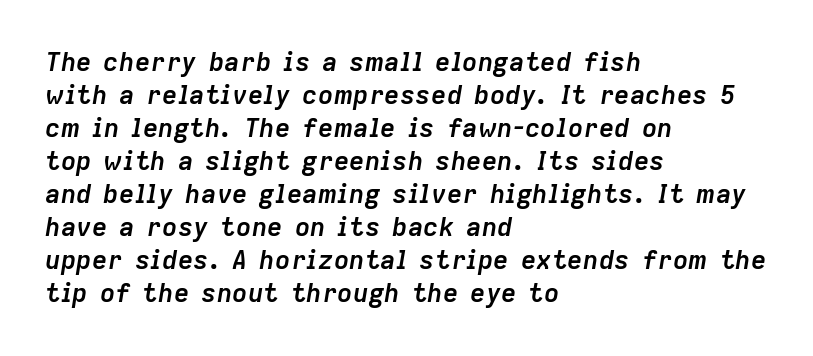
{"italic": "yes", "lean": "right", "slant_degrees": 9, "bold": "yes", "underline": "no", "align": "left", "line_spacing": "normal", "line_spacing_ratio": 1.27, "letter_spacing": "normal", "letter_spacing_em": 0.0, "glyph_px": 26}
